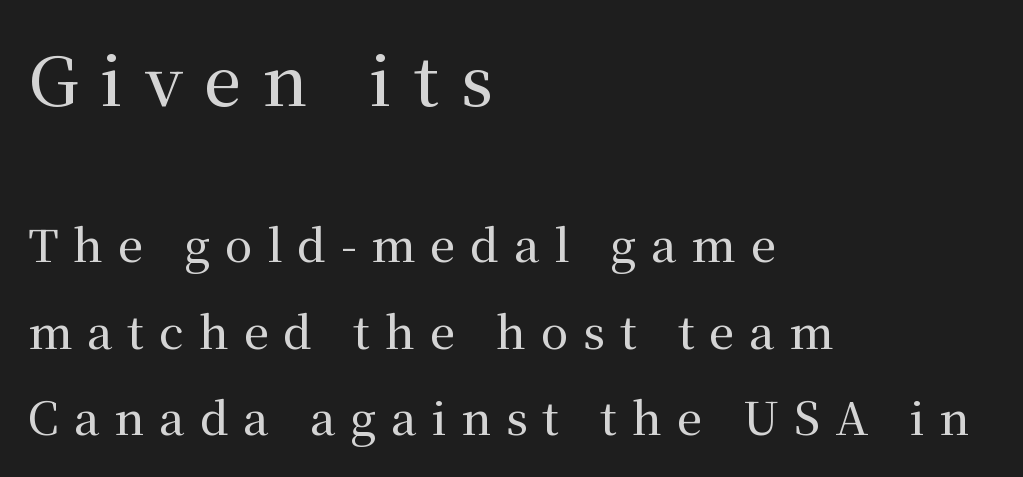
The passage shown has open, widely tracked lettering throughout. Horizontal bands of white between lines are thick stripes. The rendering anchors every line to the left-hand side. The area under the type is left untouched. Old-style or modern, the face here clearly has serifs. The letters in the upper block stand taller than those in the block below.
